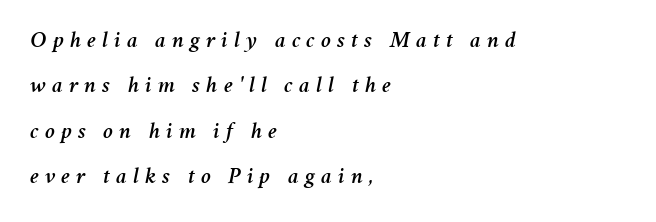
{"italic": "yes", "lean": "right", "slant_degrees": 11, "underline": "no", "align": "left", "line_spacing_ratio": 1.89, "letter_spacing": "wide", "letter_spacing_em": 0.25, "glyph_px": 24}
